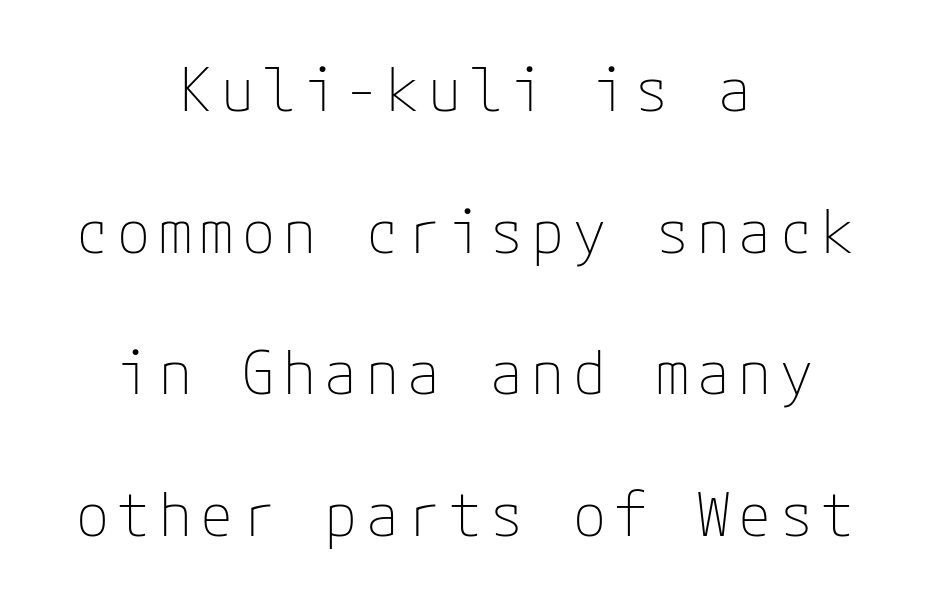
Typeset on center — no edge is straight. Regarding serifs, this sample does without them. This is roman type, the default non-slanted kind. The typesetting does not lean heavy: it is not bold.
